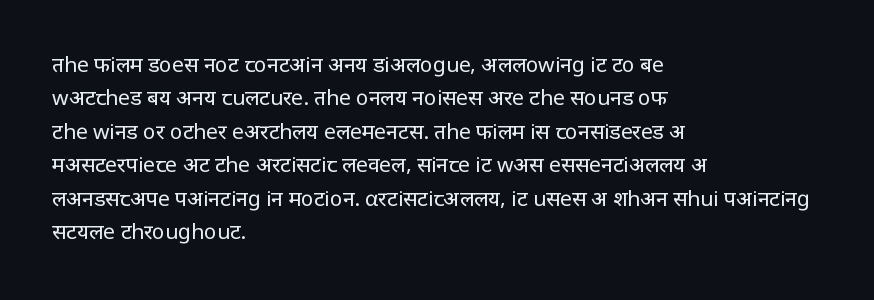
{"italic": "no", "bold": "no", "underline": "no", "align": "left", "line_spacing": "normal", "line_spacing_ratio": 1.59, "letter_spacing": "normal", "letter_spacing_em": 0.0, "glyph_px": 21}
